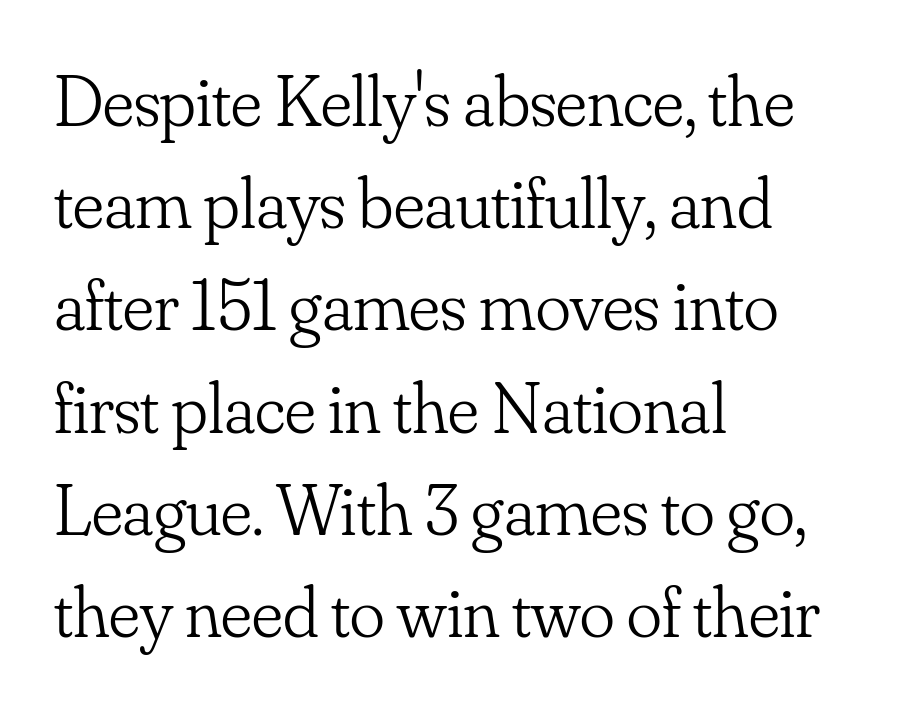
Unbolded letterforms with no extra heft. The passage shown is typeset with a serif family. The lines in this sample share a left origin and differ only in where they stop. The gaps between neighbouring characters are ordinary and unremarkable. Only glyphs here, with clear space below each row. Students, observe: this is what conventionally led text looks like.
